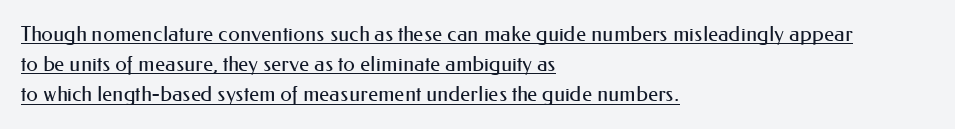
The image shows 21 px text type, upright; set left-aligned, normal line spacing (1.43x), normal letter spacing, underlined.
